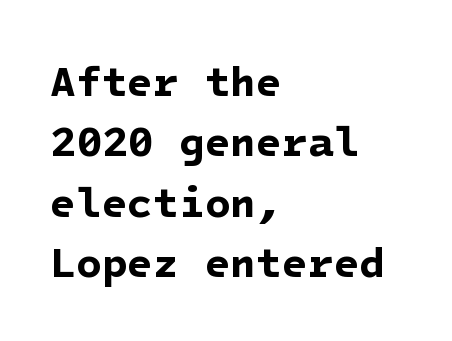
Q: Is the text bold? A: Yes.
Q: Is the typeface a serif or a sans-serif typeface? A: Sans-serif.
Q: Is the text underlined? A: No.
Q: How is the paragraph aligned? A: Left-aligned.
Q: Is the spacing between letters normal or unusually wide? A: Normal.
Q: Is the spacing between lines tight, normal or loose? A: Normal.
Q: Width (condensed, normal, or wide)? A: Normal.
Q: Stroke contrast? A: Low.
Q: x-height? A: Medium.
